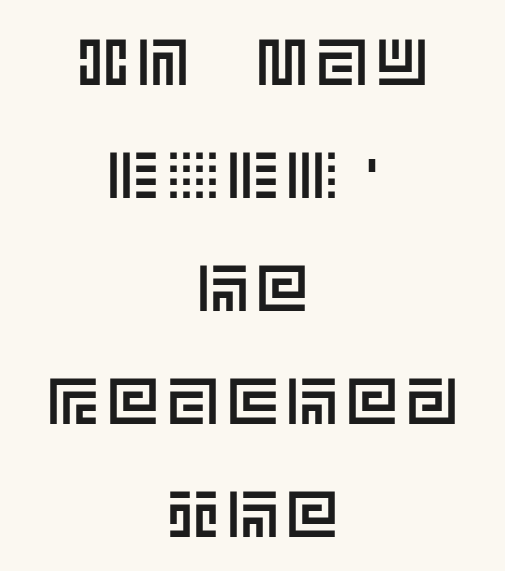
Q: Is the text italic (slanted)? A: No, it is upright.
Q: Is the text underlined? A: No.
Q: How is the paragraph aligned? A: Centered.
Q: Width (condensed, normal, or wide)? A: Normal.
Q: x-height? A: Large.
